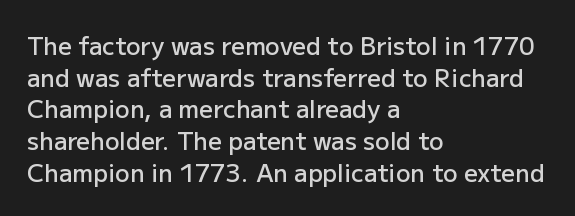
Slightly chunky letters — semibold, I'd say, not full bold. Letter spacing: default. The string is rendered with underlining switched off. Does the leading feel generous? No, just average. These lines are set flush left with a ragged right edge. The letters stand upright; this is a roman face.
